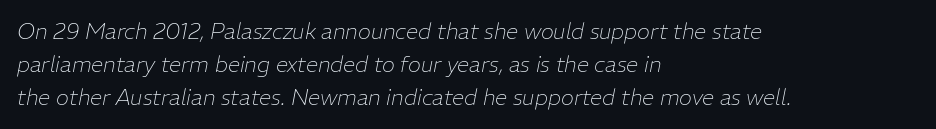
{"italic": "yes", "lean": "right", "slant_degrees": 11, "bold": "no", "underline": "no", "align": "left", "line_spacing": "normal", "line_spacing_ratio": 1.51, "letter_spacing": "normal", "letter_spacing_em": 0.0, "glyph_px": 22}
